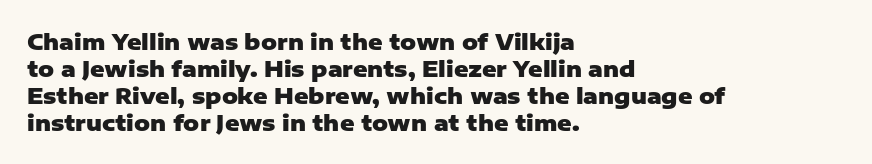
The image shows 22 px bold type, upright; set left-aligned, line spacing 1.23x, normal letter spacing, not underlined.
